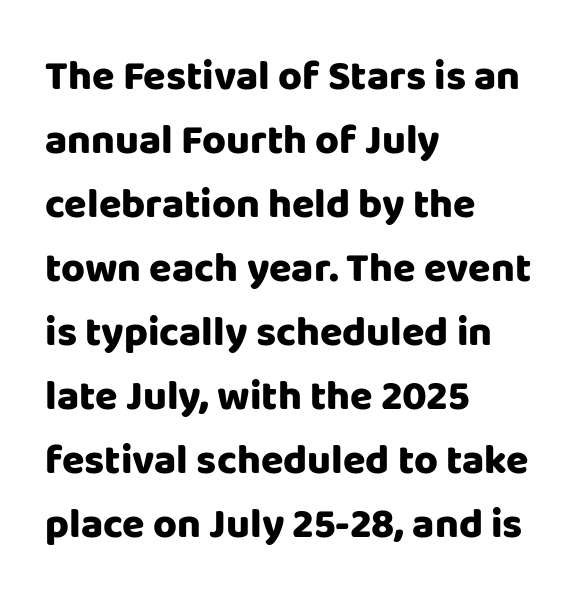
Q: Is the text bold? A: Yes.
Q: Is the text italic (slanted)? A: No, it is upright.
Q: Is the typeface a serif or a sans-serif typeface? A: Sans-serif.
Q: Is the text underlined? A: No.
Q: How is the paragraph aligned? A: Left-aligned.
Q: Is the spacing between letters normal or unusually wide? A: Normal.
Q: Is the spacing between lines tight, normal or loose? A: Normal.
Q: Width (condensed, normal, or wide)? A: Normal.
Q: Stroke contrast? A: Low.
Q: x-height? A: Large.
Q: Monospaced? A: No.
